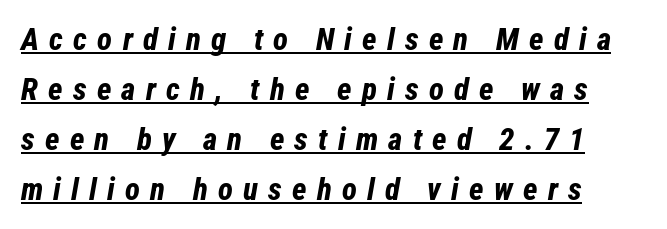
Students, observe the line beneath the letters — that is underlining. Pretty heavy lettering here — definitely bold. The face used here is rendered with a markedly widened letterfit. A typesetter would call this proportional, since set widths differ per character.
